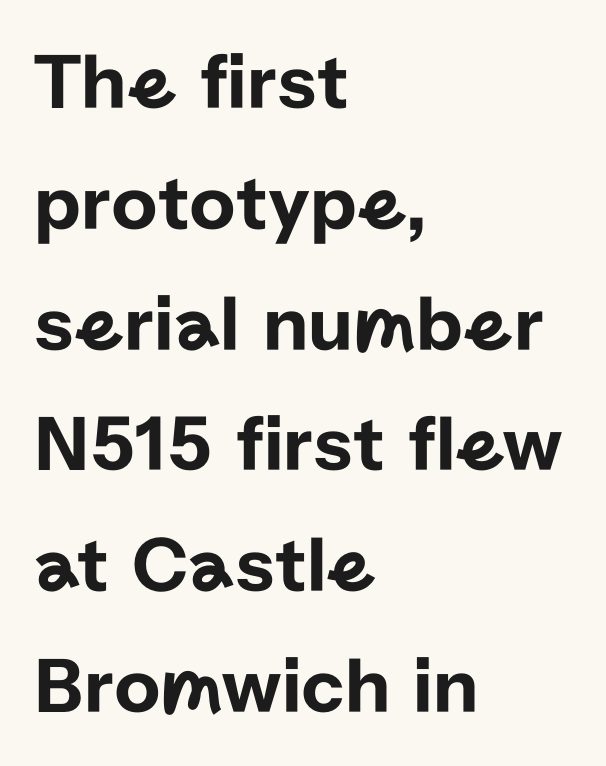
{"serif": "no", "italic": "no", "width": "normal", "stroke_contrast": "low", "x_height": "medium", "monospaced": "no", "underline": "no", "align": "left", "line_spacing": "normal", "line_spacing_ratio": 1.51, "letter_spacing": "normal", "letter_spacing_em": 0.0, "glyph_px": 80}
